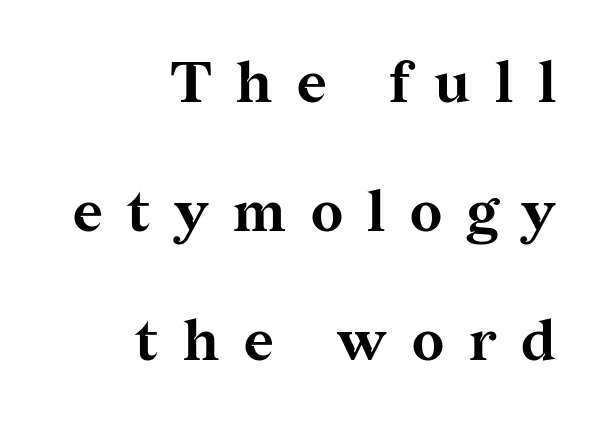
{"serif": "yes", "italic": "no", "bold": "yes", "weight": "bold", "width": "normal", "stroke_contrast": "medium", "x_height": "medium", "monospaced": "no", "underline": "no", "align": "right", "line_spacing": "loose", "line_spacing_ratio": 2.26, "letter_spacing": "wide", "letter_spacing_em": 0.43, "glyph_px": 57}
